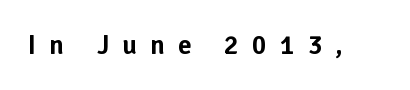
The image shows 27 px text type, upright; set unusually wide letter spacing (+0.49 em), not underlined.
